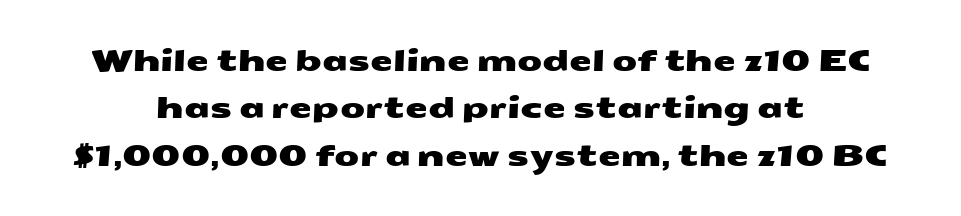
Q: Is the typeface a serif or a sans-serif typeface? A: Sans-serif.
Q: Is the text underlined? A: No.
Q: How is the paragraph aligned? A: Centered.
Q: Is the spacing between letters normal or unusually wide? A: Normal.
Q: Is the spacing between lines tight, normal or loose? A: Normal.
Q: Width (condensed, normal, or wide)? A: Wide.
Q: Stroke contrast? A: Medium.
Q: x-height? A: Medium.
Q: Monospaced? A: No.
